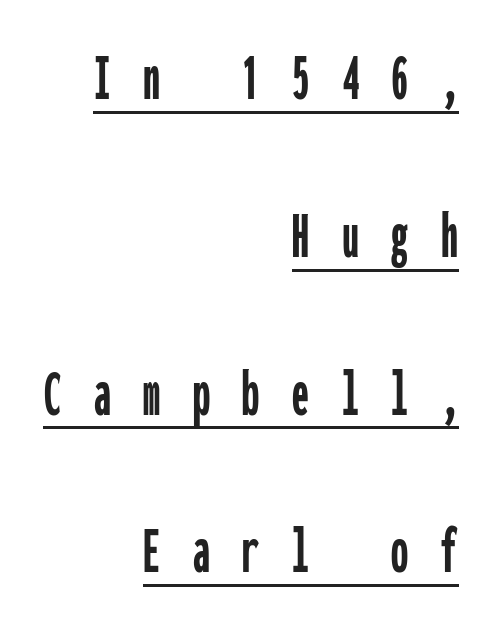
Q: Is the text italic (slanted)? A: No, it is upright.
Q: Is the typeface a serif or a sans-serif typeface? A: Sans-serif.
Q: Is the text underlined? A: Yes.
Q: How is the paragraph aligned? A: Right-aligned.
Q: Is the spacing between letters normal or unusually wide? A: Unusually wide.
Q: Is the spacing between lines tight, normal or loose? A: Loose.
Q: Width (condensed, normal, or wide)? A: Condensed.
Q: Stroke contrast? A: Low.
Q: x-height? A: Medium.
Q: Monospaced? A: Yes.
